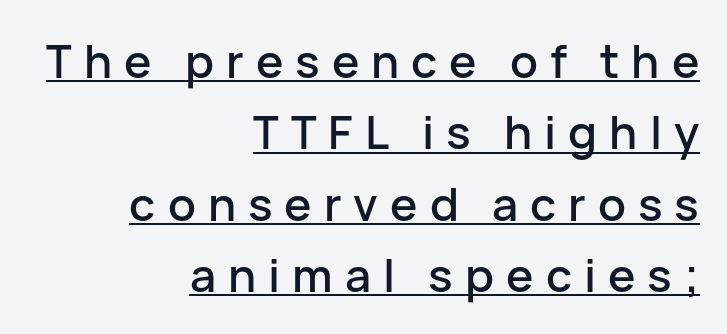
Q: Is the text italic (slanted)? A: No, it is upright.
Q: Is the typeface a serif or a sans-serif typeface? A: Sans-serif.
Q: Is the text underlined? A: Yes.
Q: How is the paragraph aligned? A: Right-aligned.
Q: Is the spacing between letters normal or unusually wide? A: Unusually wide.
Q: Is the spacing between lines tight, normal or loose? A: Normal.
Q: Width (condensed, normal, or wide)? A: Normal.
Q: Stroke contrast? A: Low.
Q: x-height? A: Medium.
Q: Monospaced? A: No.
